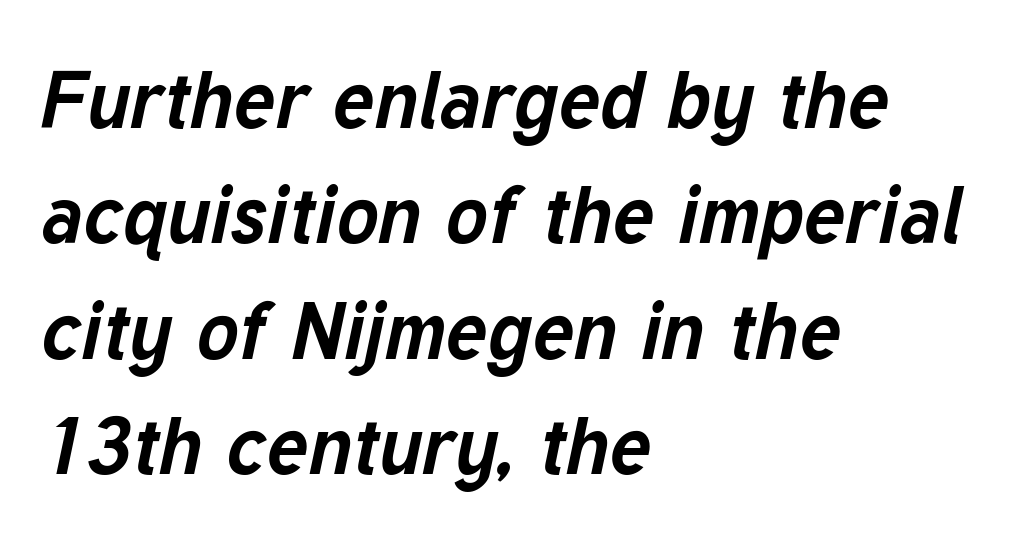
{"italic": "yes", "lean": "right", "slant_degrees": 12, "bold": "yes", "weight": "bold", "width": "normal", "stroke_contrast": "low", "x_height": "medium", "monospaced": "no", "underline": "no", "align": "left", "line_spacing": "normal", "line_spacing_ratio": 1.46, "letter_spacing": "normal", "letter_spacing_em": 0.0, "glyph_px": 79}
